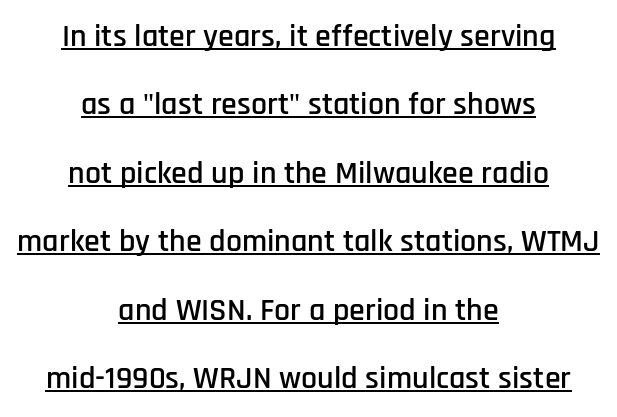
Where is the straight margin? There isn't one; the lines are centered. You can tell from the bare stems that sans-serif type was used. The block of text is sparse from top to bottom, with ample space between rows. Character widths vary here, with narrow letters taking less room than wide ones. Does extra space separate the letters? No, they use regular spacing.
